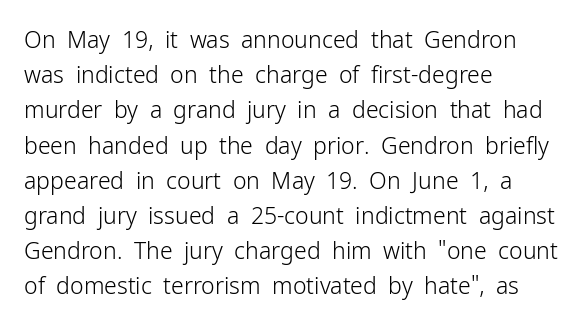
Q: Is the text bold? A: No.
Q: Is the text italic (slanted)? A: No, it is upright.
Q: Is the text underlined? A: No.
Q: How is the paragraph aligned? A: Left-aligned.
Q: Is the spacing between letters normal or unusually wide? A: Normal.
Q: Is the spacing between lines tight, normal or loose? A: Normal.
